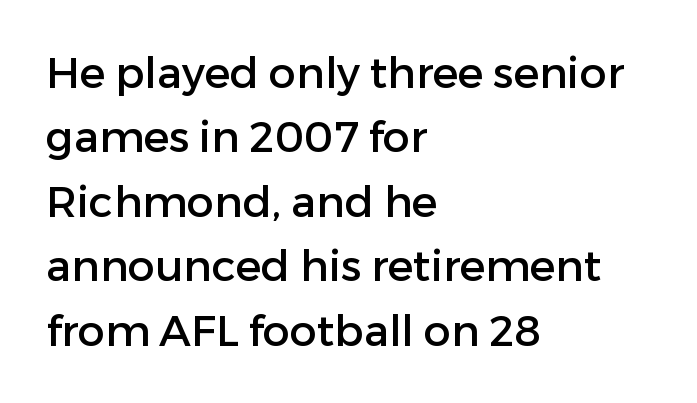
Q: Is the text italic (slanted)? A: No, it is upright.
Q: Is the typeface a serif or a sans-serif typeface? A: Sans-serif.
Q: Is the text underlined? A: No.
Q: How is the paragraph aligned? A: Left-aligned.
Q: Is the spacing between letters normal or unusually wide? A: Normal.
Q: Is the spacing between lines tight, normal or loose? A: Normal.
Q: Width (condensed, normal, or wide)? A: Normal.
Q: Stroke contrast? A: Low.
Q: x-height? A: Medium.
Q: Monospaced? A: No.
